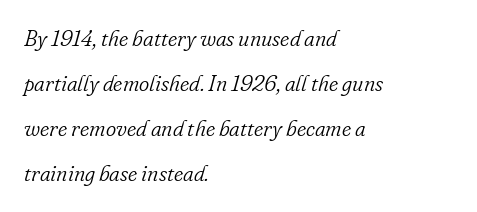
The image shows 22 px text type, italic (leaning right); set left-aligned, loose line spacing (2.05x), normal letter spacing, not underlined.
